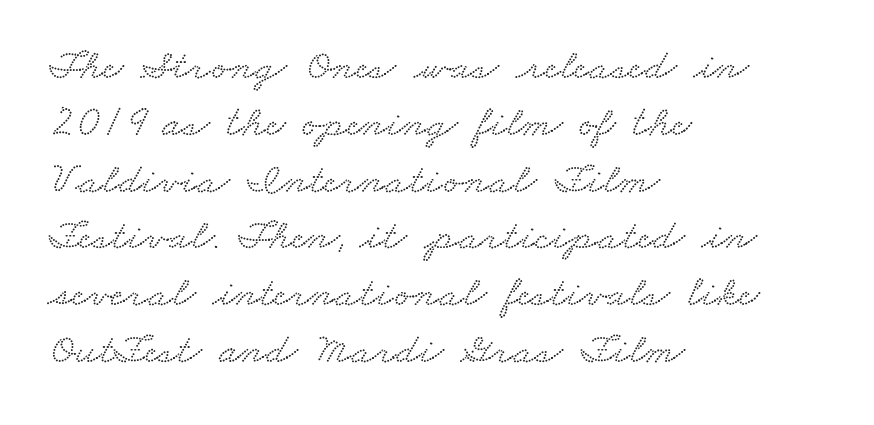
{"serif": "yes", "width": "wide", "stroke_contrast": "low", "x_height": "small", "monospaced": "no", "underline": "no", "align": "left", "line_spacing": "normal", "line_spacing_ratio": 1.29, "letter_spacing": "normal", "letter_spacing_em": 0.0, "glyph_px": 44}
